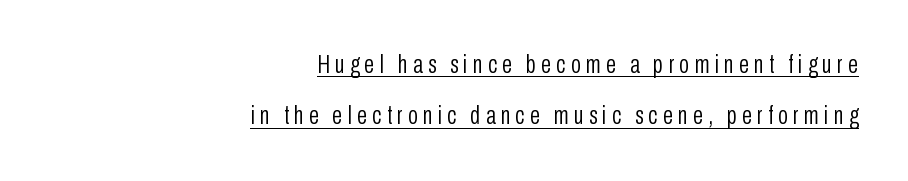
The image shows 26 px text type, upright; set right-aligned, loose line spacing (1.97x), unusually wide letter spacing (+0.2 em), underlined.
